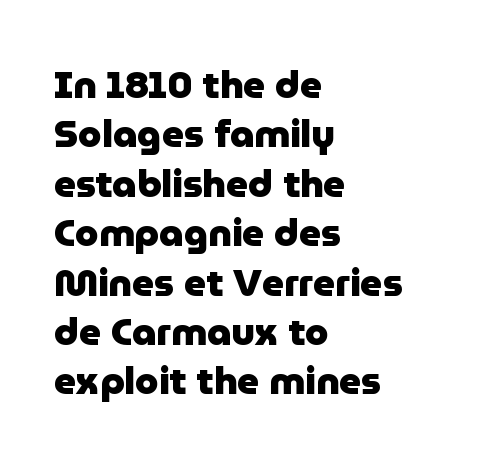
Q: Is the text bold? A: Yes.
Q: Is the text italic (slanted)? A: No, it is upright.
Q: Is the typeface a serif or a sans-serif typeface? A: Sans-serif.
Q: Is the text underlined? A: No.
Q: How is the paragraph aligned? A: Left-aligned.
Q: Is the spacing between letters normal or unusually wide? A: Normal.
Q: Is the spacing between lines tight, normal or loose? A: Normal.
Q: Width (condensed, normal, or wide)? A: Normal.
Q: Stroke contrast? A: Low.
Q: x-height? A: Medium.
Q: Monospaced? A: No.
